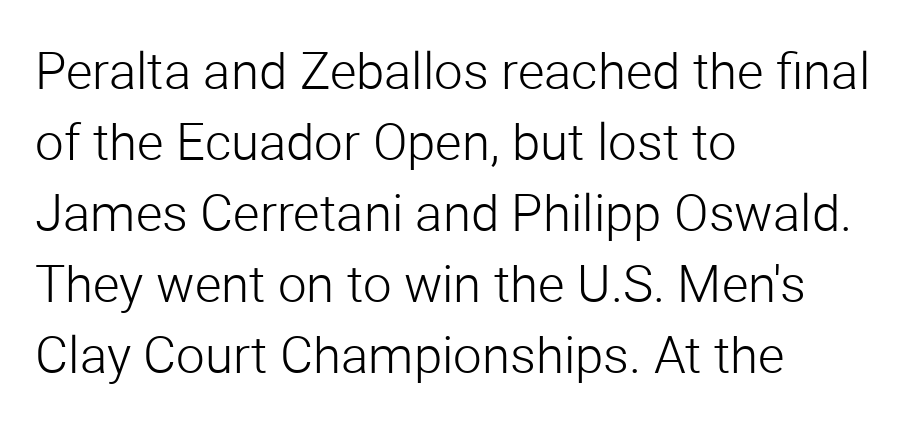
Weight: not bold — regular or lighter. This sample has the flowing, uneven cadence of proportional lettering. These lines sit exactly where default settings would place them. These lines are composed in type without serifs. There is no visible air inserted between adjacent glyphs.
